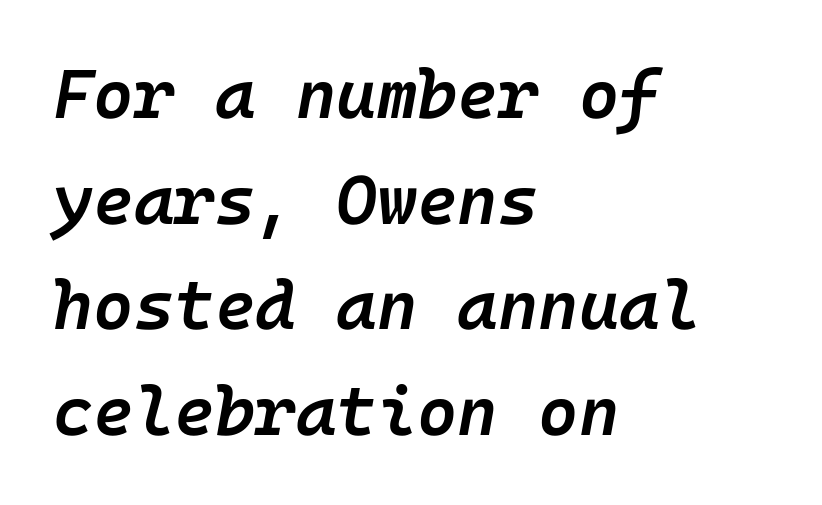
Q: Is the text bold? A: Semi-bold.
Q: Is the text italic (slanted)? A: Yes, it leans right by about 10 degrees.
Q: Is the text underlined? A: No.
Q: How is the paragraph aligned? A: Left-aligned.
Q: Is the spacing between letters normal or unusually wide? A: Normal.
Q: Is the spacing between lines tight, normal or loose? A: Normal.
Q: Width (condensed, normal, or wide)? A: Normal.
Q: Stroke contrast? A: Low.
Q: x-height? A: Medium.
